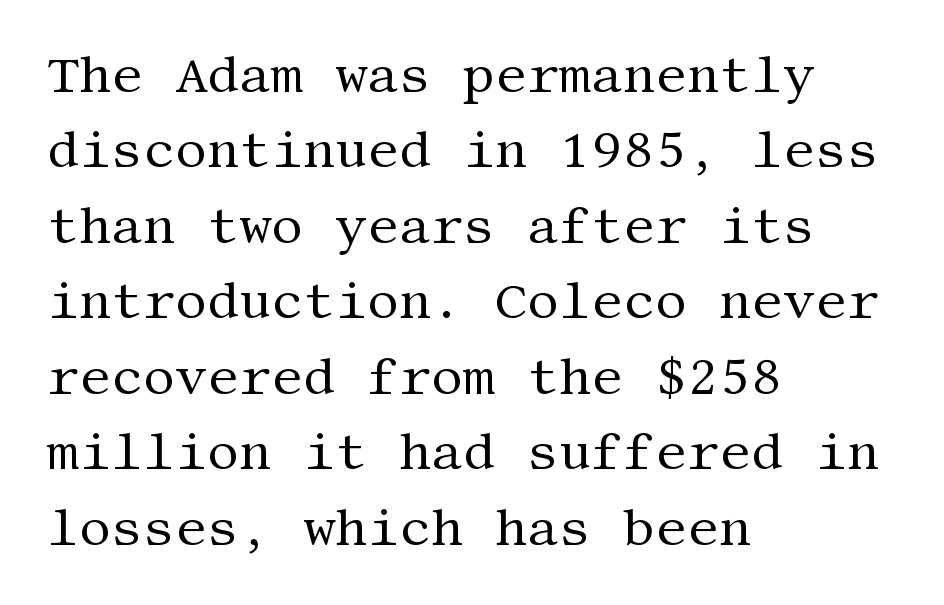
{"serif": "yes", "italic": "no", "bold": "no", "weight": "regular", "width": "normal", "stroke_contrast": "medium", "x_height": "large", "underline": "no", "align": "left", "line_spacing": "normal", "line_spacing_ratio": 1.51, "letter_spacing": "normal", "letter_spacing_em": 0.0, "glyph_px": 50}
